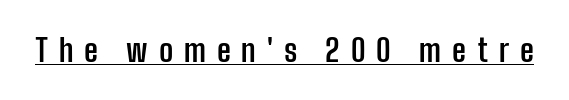
Are there feet on the stems? There aren't — it's a sans. The line texture is sparse and dotted thanks to wide tracking. Character widths vary here, with narrow letters taking less room than wide ones. The letters stand upright; this is a roman face. Each line of the rendering has a horizontal stroke beneath the glyphs.
